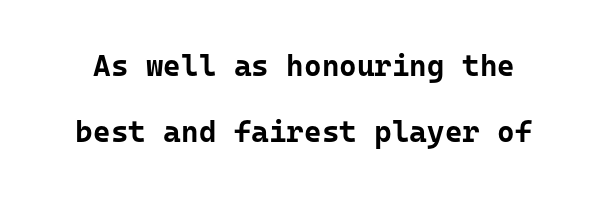
Q: Is the text bold? A: Yes.
Q: Is the text italic (slanted)? A: No, it is upright.
Q: Is the typeface a serif or a sans-serif typeface? A: Sans-serif.
Q: Is the text underlined? A: No.
Q: Is the spacing between letters normal or unusually wide? A: Normal.
Q: Is the spacing between lines tight, normal or loose? A: Loose.
Q: Width (condensed, normal, or wide)? A: Normal.
Q: Stroke contrast? A: Low.
Q: x-height? A: Medium.
Q: Monospaced? A: Yes.
